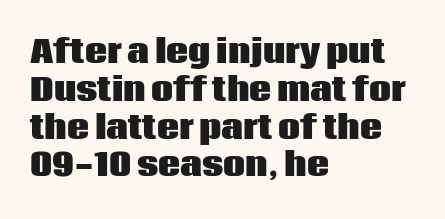
The image shows 31 px heavy sans-serif type, upright; set left-aligned, line spacing 1.22x, normal letter spacing, not underlined; low stroke contrast and a large x-height.
